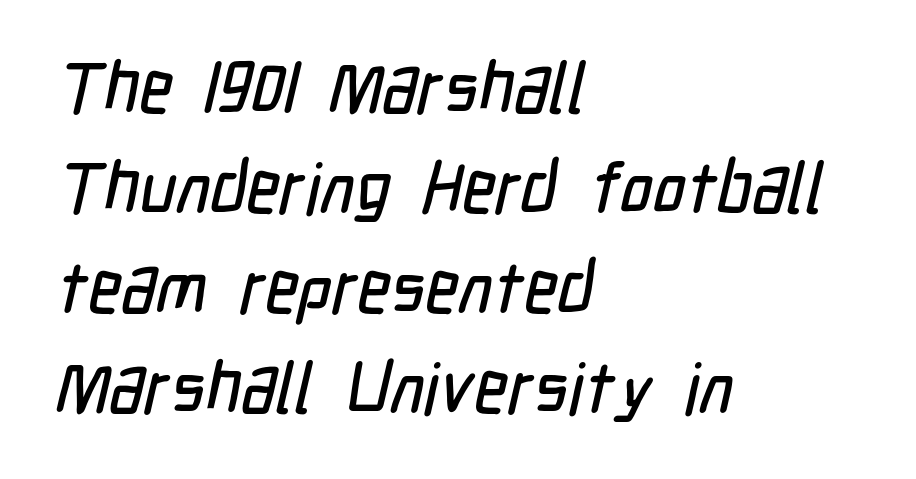
Grotesque or geometric, the face here clearly has no serifs. Visually the block forms a straight wall on the left and a jagged coastline on the right. Descenders are the only things crossing below the line. Is this a fixed-width face? No — the glyphs have proportional, varying widths.
